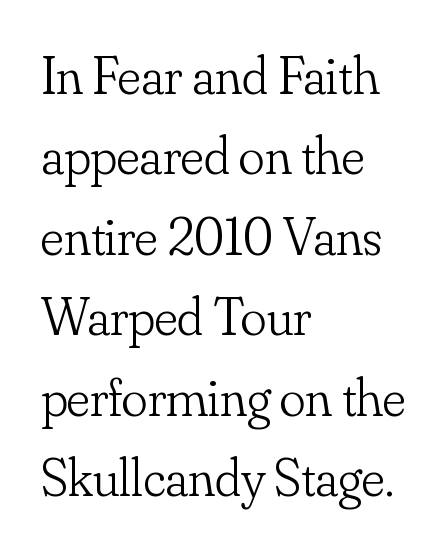
{"serif": "yes", "italic": "no", "bold": "no", "weight": "light", "width": "normal", "stroke_contrast": "low", "x_height": "small", "monospaced": "no", "underline": "no", "align": "left", "line_spacing": "normal", "line_spacing_ratio": 1.49, "letter_spacing": "normal", "letter_spacing_em": 0.0, "glyph_px": 54}
